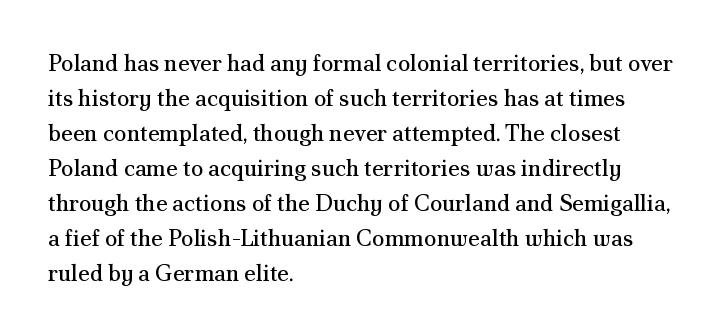
The image shows 23 px text type, upright; set left-aligned, normal line spacing (1.52x), normal letter spacing, not underlined.
